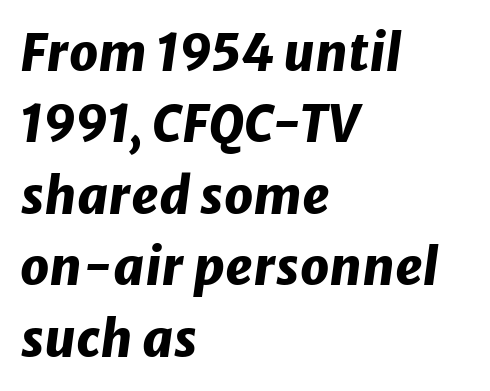
The image shows 51 px heavy type, italic (leaning right); set left-aligned, normal line spacing (1.4x), normal letter spacing, not underlined; low stroke contrast and a medium x-height.
